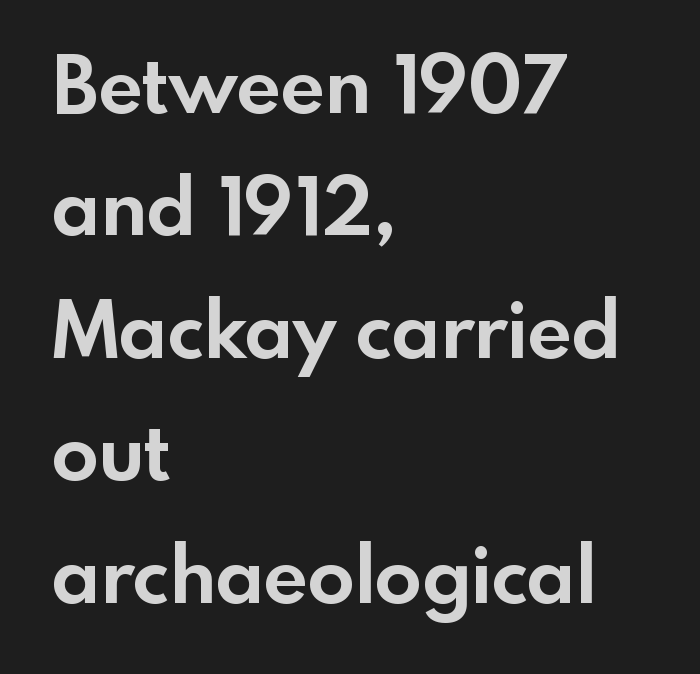
Q: Is the text bold? A: Yes.
Q: Is the text italic (slanted)? A: No, it is upright.
Q: Is the typeface a serif or a sans-serif typeface? A: Sans-serif.
Q: Is the text underlined? A: No.
Q: How is the paragraph aligned? A: Left-aligned.
Q: Is the spacing between letters normal or unusually wide? A: Normal.
Q: Is the spacing between lines tight, normal or loose? A: Normal.
Q: Width (condensed, normal, or wide)? A: Normal.
Q: x-height? A: Small.
Q: Monospaced? A: No.
